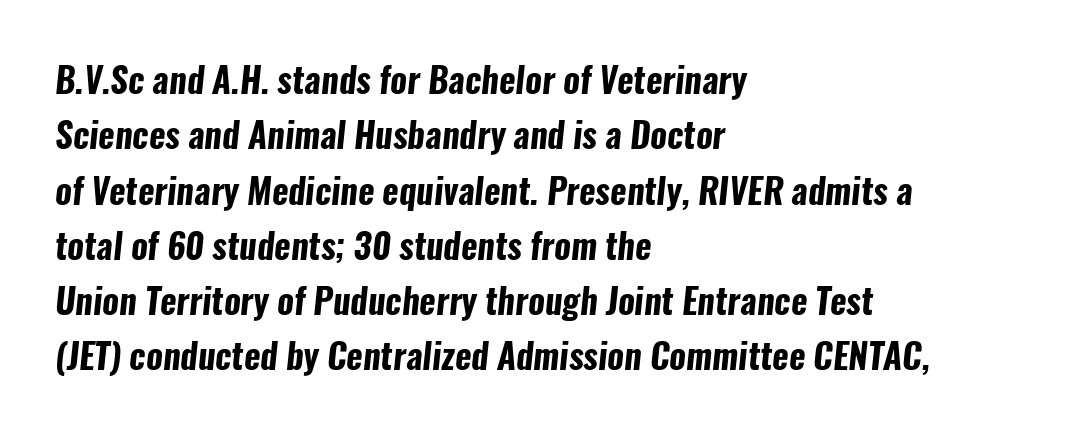
The image shows 35 px bold, condensed sans-serif type; set left-aligned, normal line spacing (1.58x), normal letter spacing, not underlined; low stroke contrast and a medium x-height.
